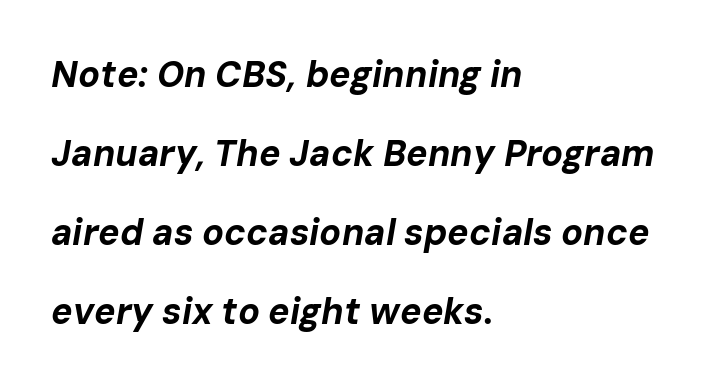
The image shows 36 px bold type, italic (leaning right); set left-aligned, loose line spacing (2.19x), normal letter spacing, not underlined; low stroke contrast and a medium x-height.
